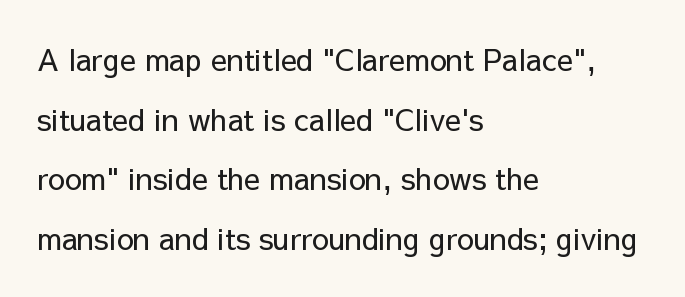
The strokes are not fattened; the text isn't bold. Where is the straight margin? On the left. The block of text is sparse from top to bottom, with ample space between rows. Tall strokes in this sample are plumb rather than angled. Are there feet on the stems? There aren't — it's a sans. Anything drawn beneath the words? Only blank space.
